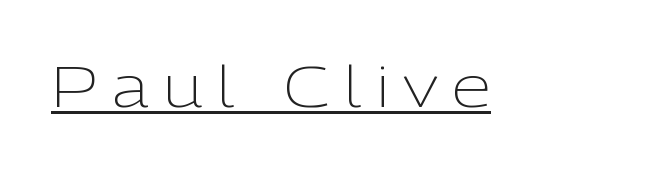
Q: Is the text bold? A: No.
Q: Is the text italic (slanted)? A: No, it is upright.
Q: Is the typeface a serif or a sans-serif typeface? A: Sans-serif.
Q: Is the text underlined? A: Yes.
Q: Is the spacing between letters normal or unusually wide? A: Unusually wide.
Q: Width (condensed, normal, or wide)? A: Normal.
Q: Stroke contrast? A: Low.
Q: x-height? A: Medium.
Q: Monospaced? A: No.
